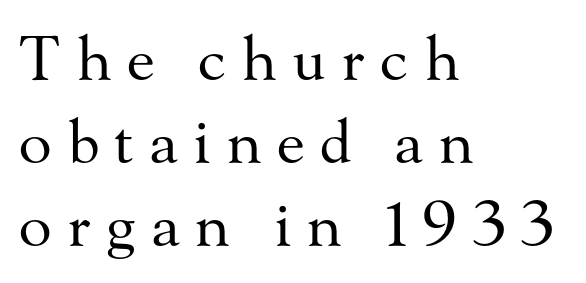
{"serif": "yes", "italic": "no", "bold": "no", "weight": "regular", "width": "normal", "stroke_contrast": "medium", "x_height": "small", "monospaced": "no", "underline": "no", "align": "left", "line_spacing": "normal", "line_spacing_ratio": 1.36, "letter_spacing": "wide", "letter_spacing_em": 0.25, "glyph_px": 61}
